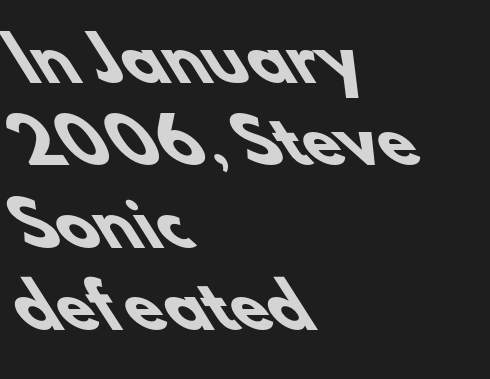
{"serif": "no", "bold": "yes", "weight": "heavy", "width": "normal", "stroke_contrast": "low", "x_height": "small", "monospaced": "no", "underline": "no", "align": "left", "line_spacing": "normal", "line_spacing_ratio": 1.35, "letter_spacing": "normal", "letter_spacing_em": 0.0, "glyph_px": 61}
